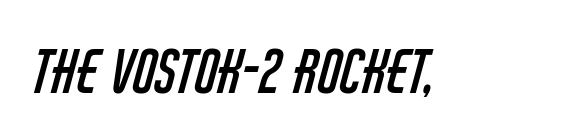
Q: Is the text bold? A: No.
Q: Is the typeface a serif or a sans-serif typeface? A: Sans-serif.
Q: Is the text underlined? A: No.
Q: Is the spacing between letters normal or unusually wide? A: Normal.
Q: Width (condensed, normal, or wide)? A: Condensed.
Q: Stroke contrast? A: Low.
Q: x-height? A: Large.
Q: Monospaced? A: No.
